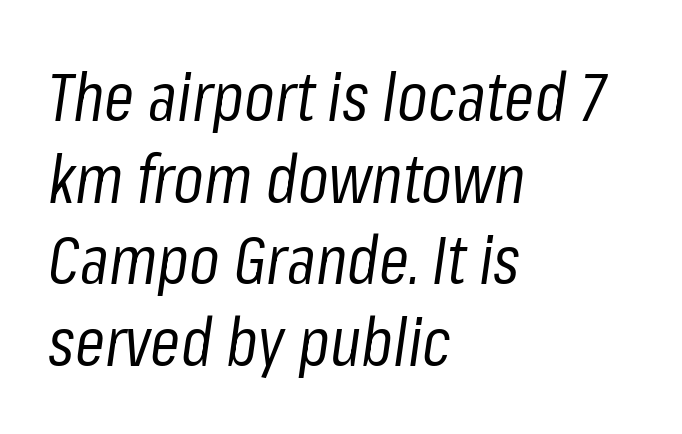
Q: Is the text bold? A: No.
Q: Is the text italic (slanted)? A: Yes, it leans right by about 8 degrees.
Q: Is the text underlined? A: No.
Q: How is the paragraph aligned? A: Left-aligned.
Q: Is the spacing between letters normal or unusually wide? A: Normal.
Q: Width (condensed, normal, or wide)? A: Condensed.
Q: Stroke contrast? A: Low.
Q: x-height? A: Medium.
Q: Monospaced? A: No.
